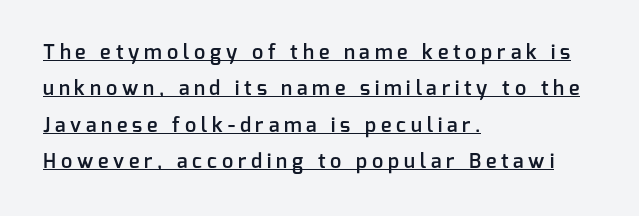
{"italic": "no", "bold": "semi", "underline": "yes", "align": "left", "line_spacing_ratio": 1.82, "letter_spacing": "wide", "letter_spacing_em": 0.24, "glyph_px": 20}
